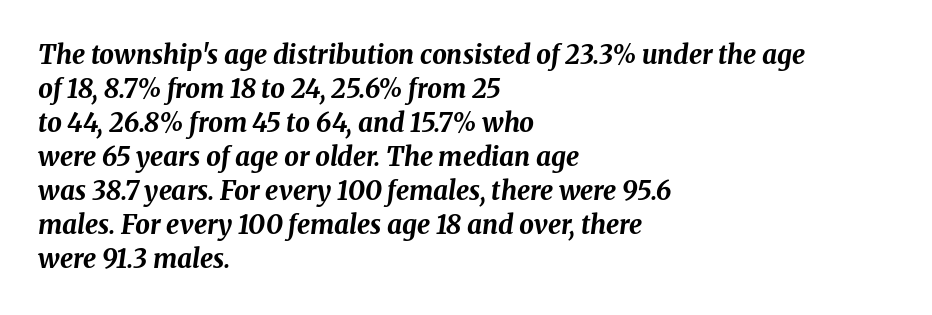
Q: Is the text bold? A: Yes.
Q: Is the text italic (slanted)? A: Yes, it leans right by about 8 degrees.
Q: Is the text underlined? A: No.
Q: How is the paragraph aligned? A: Left-aligned.
Q: Is the spacing between letters normal or unusually wide? A: Normal.
Q: Is the spacing between lines tight, normal or loose? A: Normal.
